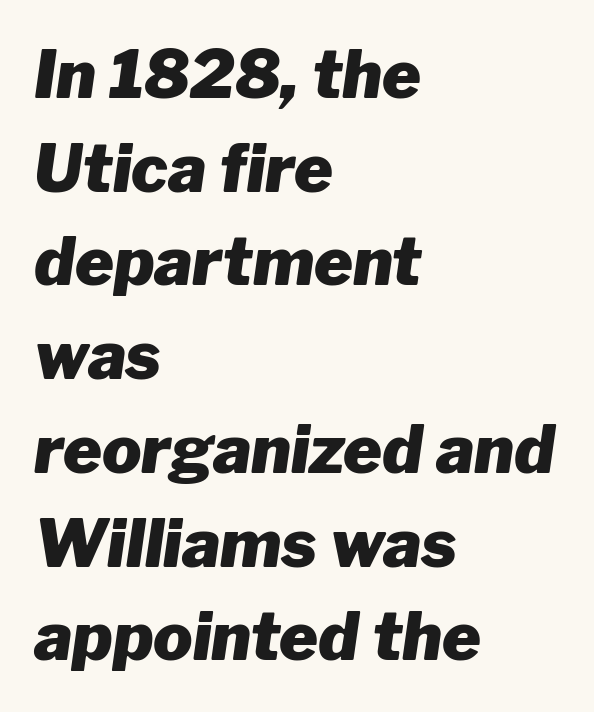
{"italic": "yes", "lean": "right", "slant_degrees": 8, "bold": "yes", "weight": "heavy", "width": "normal", "stroke_contrast": "low", "x_height": "medium", "monospaced": "no", "underline": "no", "align": "left", "line_spacing": "normal", "line_spacing_ratio": 1.42, "letter_spacing": "normal", "letter_spacing_em": 0.0, "glyph_px": 66}
